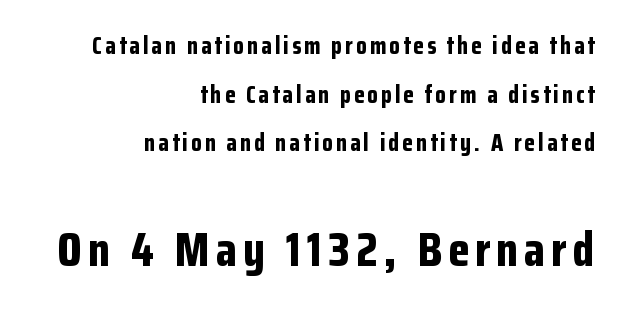
{"serif": "no", "italic": "no", "bold": "yes", "weight": "bold", "width": "condensed", "stroke_contrast": "low", "x_height": "medium", "monospaced": "no", "underline": "no", "align": "right", "line_spacing": "loose", "line_spacing_ratio": 2.03, "larger_block": "second", "size_ratio": 2.0, "glyph_px": 48}
